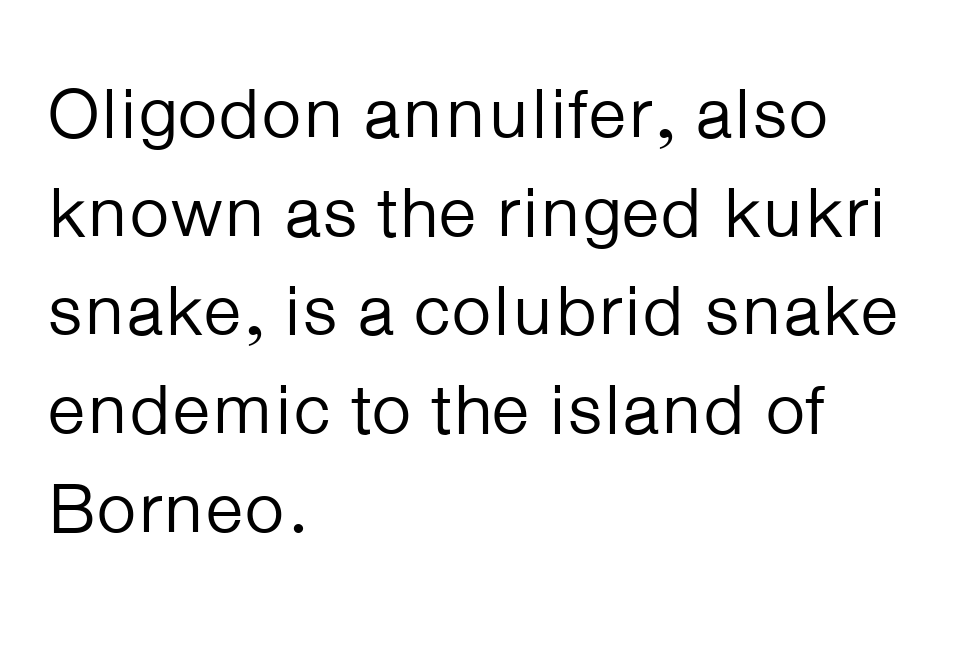
Q: Is the text bold? A: No.
Q: Is the text italic (slanted)? A: No, it is upright.
Q: Is the typeface a serif or a sans-serif typeface? A: Sans-serif.
Q: Is the text underlined? A: No.
Q: How is the paragraph aligned? A: Left-aligned.
Q: Is the spacing between letters normal or unusually wide? A: Normal.
Q: Is the spacing between lines tight, normal or loose? A: Normal.
Q: Width (condensed, normal, or wide)? A: Normal.
Q: Stroke contrast? A: Low.
Q: x-height? A: Medium.
Q: Monospaced? A: No.
